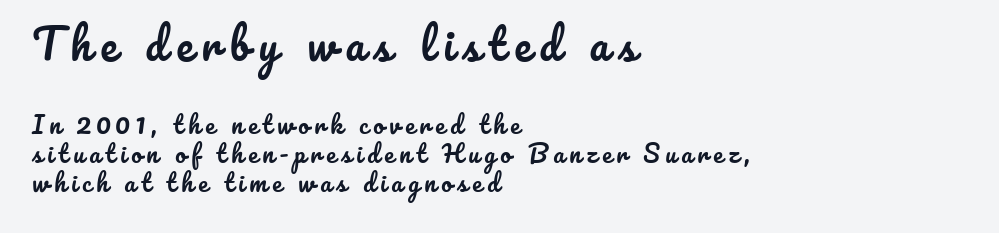
Q: Is the text italic (slanted)? A: Yes.
Q: Is the text underlined? A: No.
Q: How is the paragraph aligned? A: Left-aligned.
Q: Is the spacing between letters normal or unusually wide? A: Unusually wide.
Q: Which block of text is set in a larger size, the first (top) or the second (bottom)? A: The first (top) one.
Q: Width (condensed, normal, or wide)? A: Normal.
Q: Stroke contrast? A: Low.
Q: x-height? A: Small.
Q: Monospaced? A: No.
